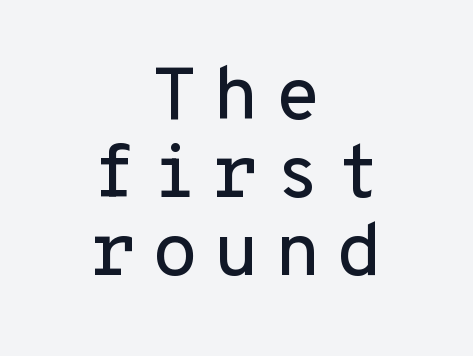
The face used here is a sans, in the tradition of grotesques and geometrics. Caption: multi-line text, centered on the measure. Compared with typical body copy, the letter spacing here is much looser. Think of a typewriter: that constant character pitch is what you see here. Has an underline been added? It has not. You could barely slide anything between these rows.
